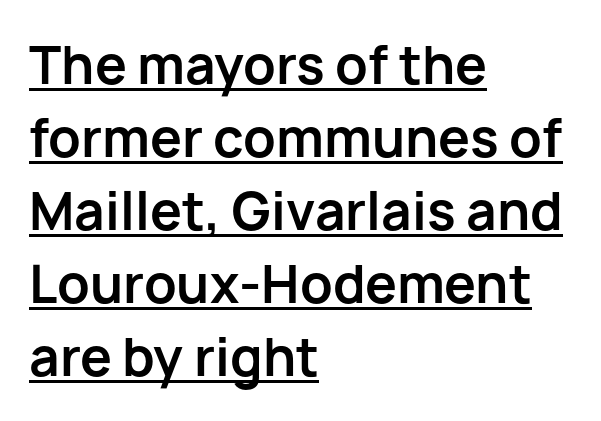
Ordinary non-slanted type is in use. The sample's only ornament is a line tracing under the words. There is no visible air inserted between adjacent glyphs. Compared with a centered layout, this one pins lines to the left instead. Honestly, the row spacing looks completely unremarkable.
